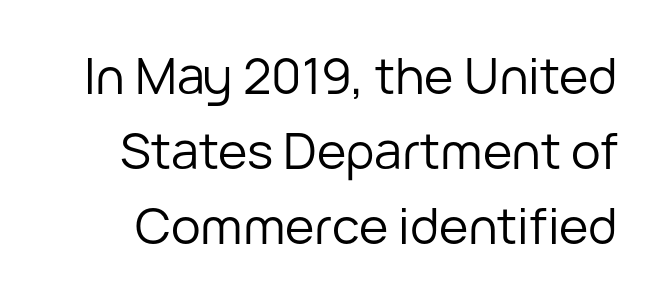
Q: Is the text bold? A: No.
Q: Is the text italic (slanted)? A: No, it is upright.
Q: Is the typeface a serif or a sans-serif typeface? A: Sans-serif.
Q: Is the text underlined? A: No.
Q: Is the spacing between letters normal or unusually wide? A: Normal.
Q: Is the spacing between lines tight, normal or loose? A: Normal.
Q: Width (condensed, normal, or wide)? A: Normal.
Q: Stroke contrast? A: Low.
Q: x-height? A: Medium.
Q: Monospaced? A: No.
